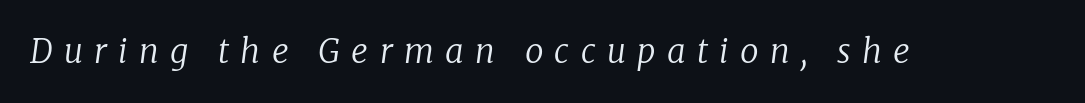
Weight: regular or lighter. Here the glyphs are tracked loosely, breaking word shapes into spaced letters. Think of a printed novel: that variable character pitch is what you see here. Characters are canted at an angle relative to the baseline's perpendicular. Descenders are the only things crossing below the line.
